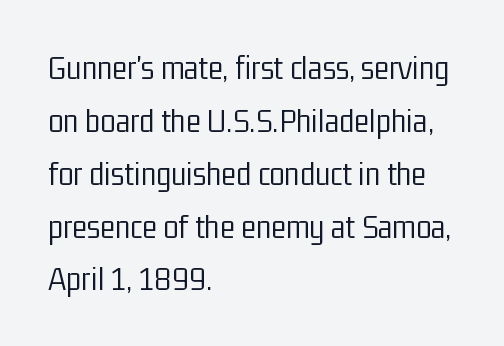
The typeface has the unassuming heft of standard copy or less. Quick note: not italic, upright. Horizontally, the lines are justified to the leading edge only. You could not count columns in this text — the font is proportionally spaced.
